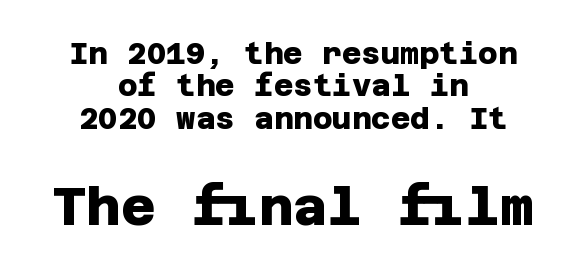
I'd call this a sans setting — the letters go barefoot. The passage shown stacks its lines with hardly any gap. These words are printed bold, with thick strokes throughout. These lines keep a tight, regular rhythm from letter to letter. The foot of each line stays bare and open. The typesetter chose a symmetrical, centered arrangement here.
